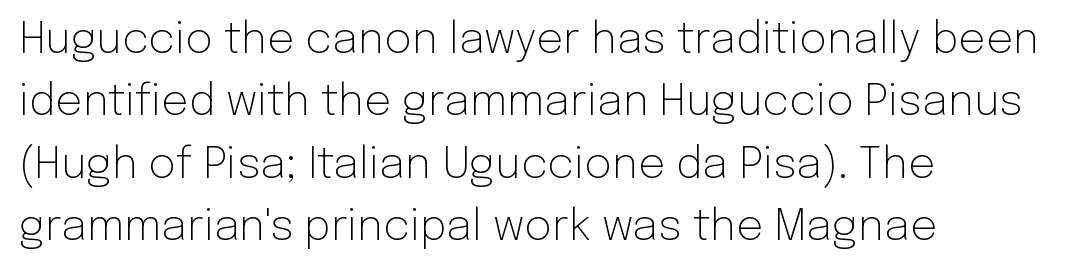
The image shows 43 px light sans-serif type, upright; set left-aligned, normal line spacing (1.45x), normal letter spacing, not underlined; low stroke contrast and a medium x-height.
